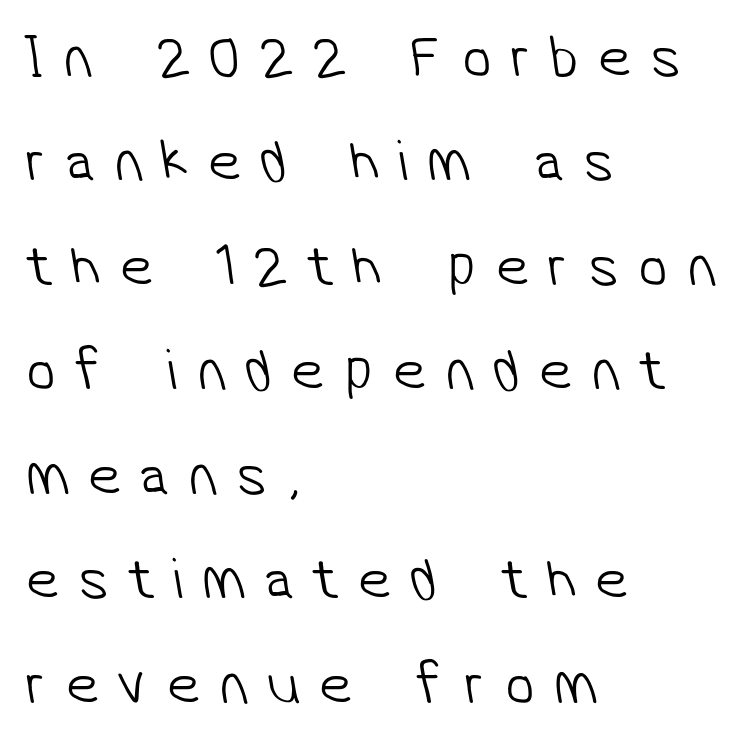
The image shows 59 px light sans-serif type; set left-aligned, line spacing 1.77x, unusually wide letter spacing (+0.32 em), not underlined; low stroke contrast and a medium x-height.
